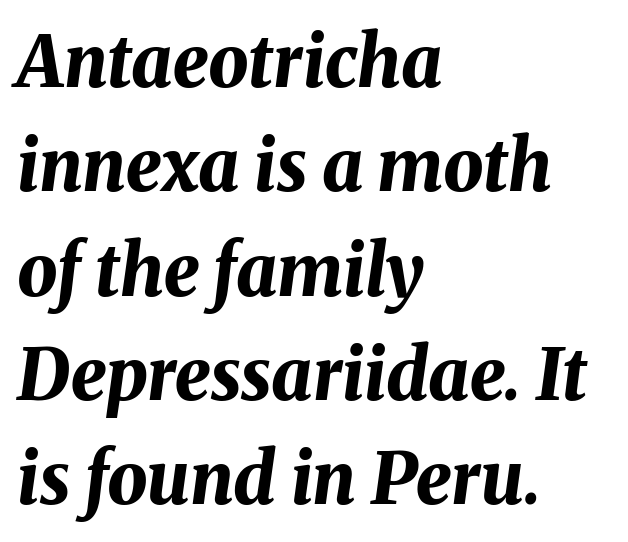
{"italic": "yes", "lean": "right", "slant_degrees": 8, "bold": "yes", "weight": "bold", "width": "normal", "stroke_contrast": "medium", "x_height": "medium", "monospaced": "no", "underline": "no", "align": "left", "line_spacing": "normal", "line_spacing_ratio": 1.47, "letter_spacing": "normal", "letter_spacing_em": 0.0, "glyph_px": 71}
